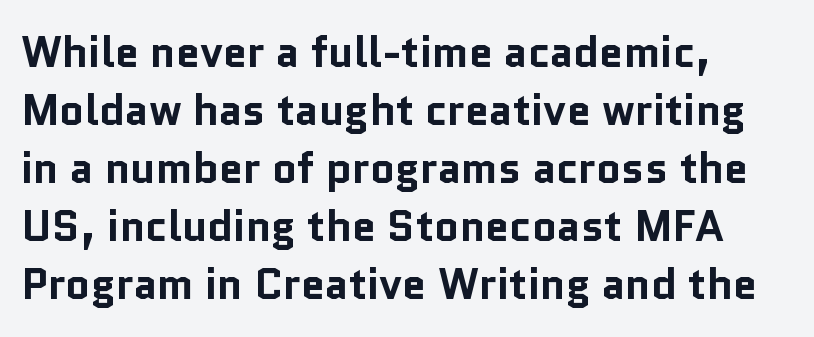
{"serif": "no", "italic": "no", "bold": "yes", "weight": "bold", "width": "normal", "stroke_contrast": "low", "x_height": "medium", "monospaced": "no", "underline": "no", "align": "left", "line_spacing": "normal", "line_spacing_ratio": 1.35, "letter_spacing": "normal", "letter_spacing_em": 0.0, "glyph_px": 43}
